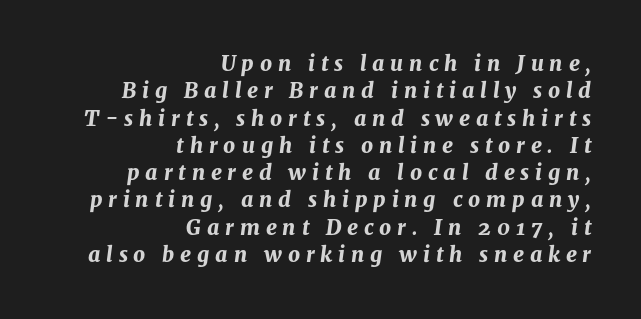
Does extra space separate the letters? Yes, quite a lot of it. You can tell it's italic because the verticals aren't actually vertical. The foot of each line stays bare and open. Does the weight exceed regular? Yes, all the way to bold. Vertically, the passage feels balanced, rows spaced as you'd expect.
